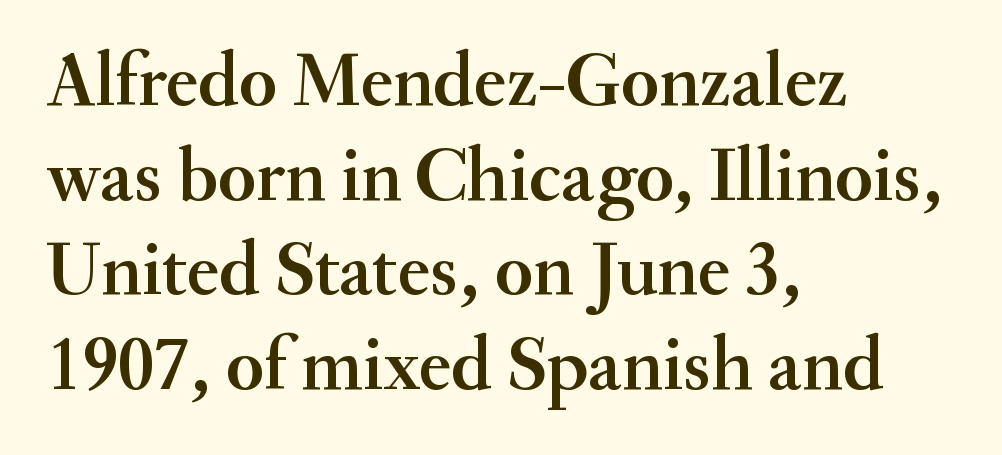
{"serif": "yes", "italic": "no", "width": "normal", "stroke_contrast": "medium", "x_height": "small", "monospaced": "no", "underline": "no", "align": "left", "line_spacing_ratio": 1.23, "letter_spacing": "normal", "letter_spacing_em": 0.0, "glyph_px": 77}
